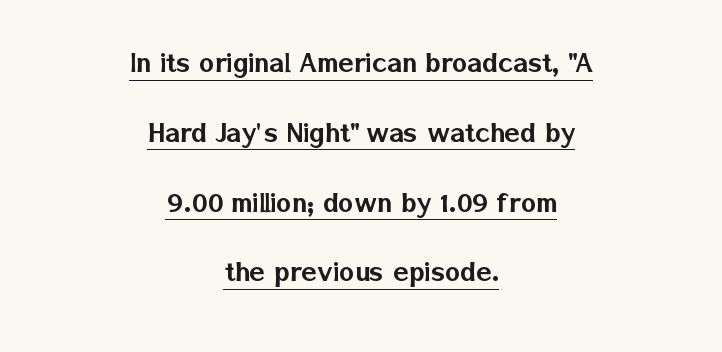
Q: Is the text italic (slanted)? A: No, it is upright.
Q: Is the typeface a serif or a sans-serif typeface? A: Sans-serif.
Q: Is the text underlined? A: Yes.
Q: How is the paragraph aligned? A: Centered.
Q: Is the spacing between letters normal or unusually wide? A: Normal.
Q: Is the spacing between lines tight, normal or loose? A: Loose.
Q: Width (condensed, normal, or wide)? A: Normal.
Q: Stroke contrast? A: Low.
Q: x-height? A: Medium.
Q: Monospaced? A: No.
